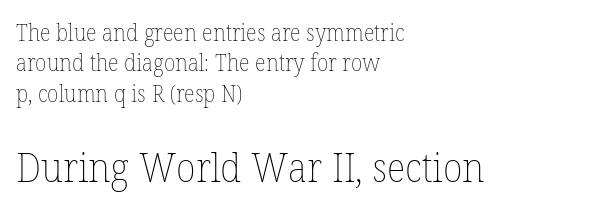
{"italic": "no", "bold": "no", "weight": "thin", "width": "normal", "stroke_contrast": "low", "x_height": "medium", "monospaced": "no", "underline": "no", "align": "left", "line_spacing": "normal", "line_spacing_ratio": 1.32, "letter_spacing": "normal", "letter_spacing_em": 0.0, "larger_block": "second", "size_ratio": 1.74, "glyph_px": 40}
